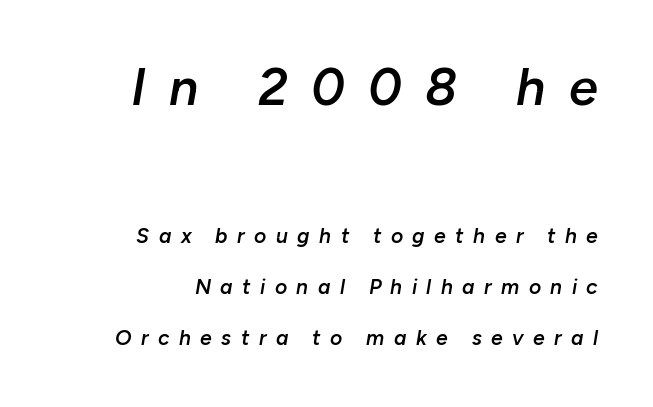
The image shows 52 px semibold type, italic (leaning right); set right-aligned, loose line spacing (2.43x), unusually wide letter spacing (+0.45 em), not underlined; the first (top) block is 2.48x larger; low stroke contrast and a medium x-height.
